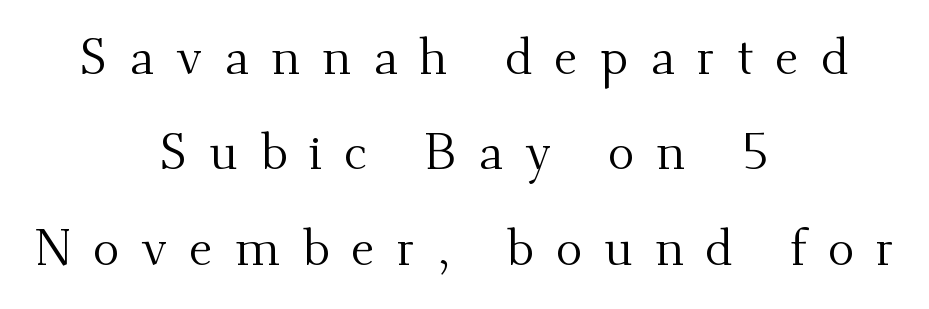
Q: Is the text bold? A: No.
Q: Is the text italic (slanted)? A: No, it is upright.
Q: Is the typeface a serif or a sans-serif typeface? A: Serif.
Q: Is the text underlined? A: No.
Q: How is the paragraph aligned? A: Centered.
Q: Is the spacing between letters normal or unusually wide? A: Unusually wide.
Q: Is the spacing between lines tight, normal or loose? A: Loose.
Q: Width (condensed, normal, or wide)? A: Normal.
Q: Stroke contrast? A: Medium.
Q: x-height? A: Small.
Q: Monospaced? A: No.
